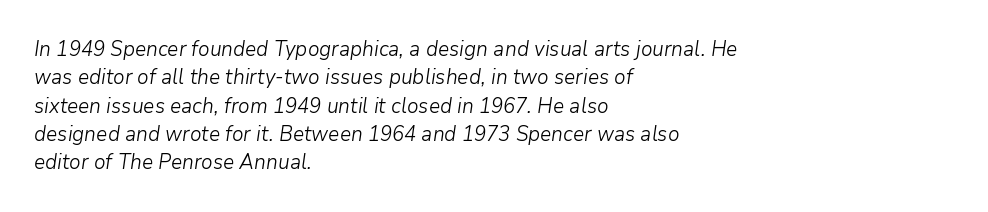
The weight tops out at a normal text grade. Tracking value appears to be zero — textbook default spacing. These lines sit exactly where default settings would place them. Anything drawn beneath the words? Only blank space.
